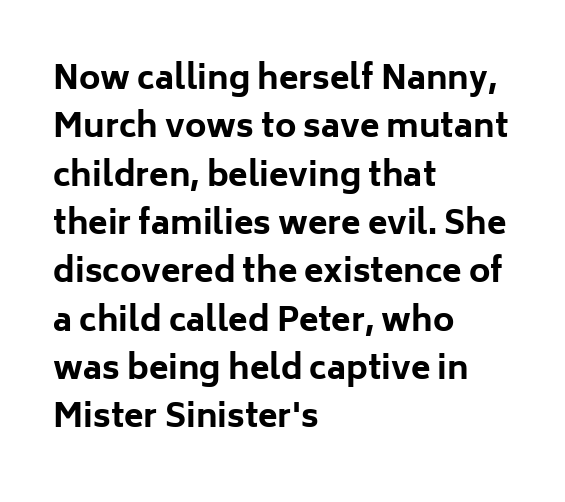
This sample keeps an unexceptional amount of space between lines. Nobody drew a line under any word here. The face used here is rendered with its standard letterfit. The font family rendered here belongs to the sans-serif group.
